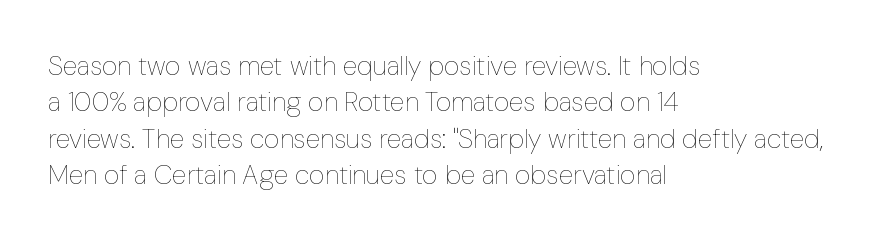
{"italic": "no", "bold": "no", "underline": "no", "align": "left", "line_spacing": "normal", "line_spacing_ratio": 1.35, "letter_spacing": "normal", "letter_spacing_em": 0.0, "glyph_px": 27}
